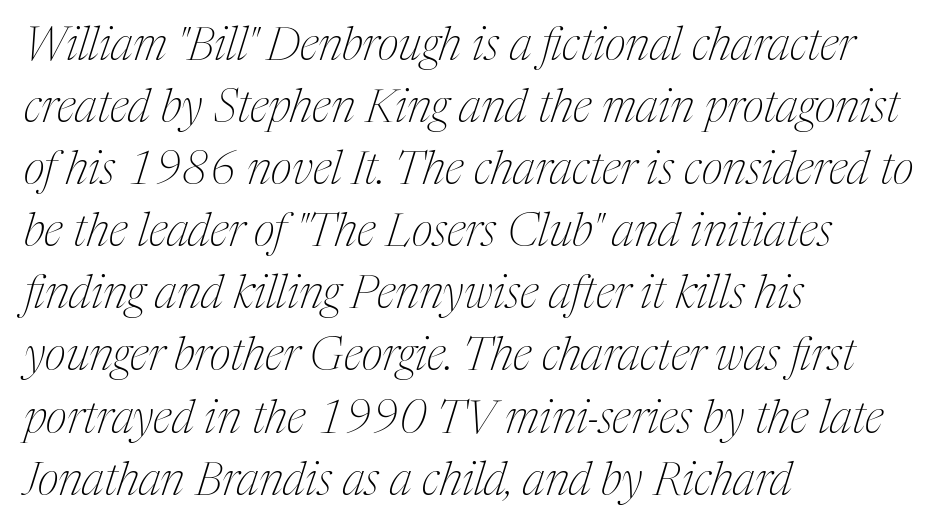
The image shows 46 px thin, condensed serif type, italic (leaning right); set left-aligned, normal line spacing (1.35x), normal letter spacing, not underlined; medium stroke contrast and a medium x-height.
